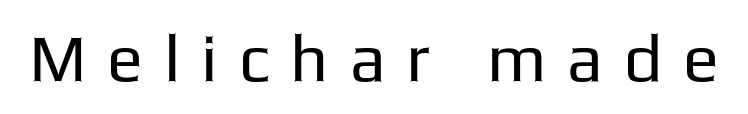
The characters display no serif detailing; their extremities are plain. Note the varied advance widths — an 'i' is clearly narrower than an 'm'. You could only call the tracking loose — the letters float apart. No letter is thick-stroked: the sample isn't bold. When letters stand straight like this, we call the style roman or upright.
